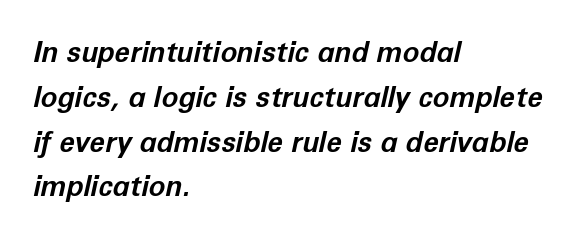
The image shows 28 px bold type, italic (leaning right); set left-aligned, normal line spacing (1.6x), normal letter spacing, not underlined; low stroke contrast and a medium x-height.
